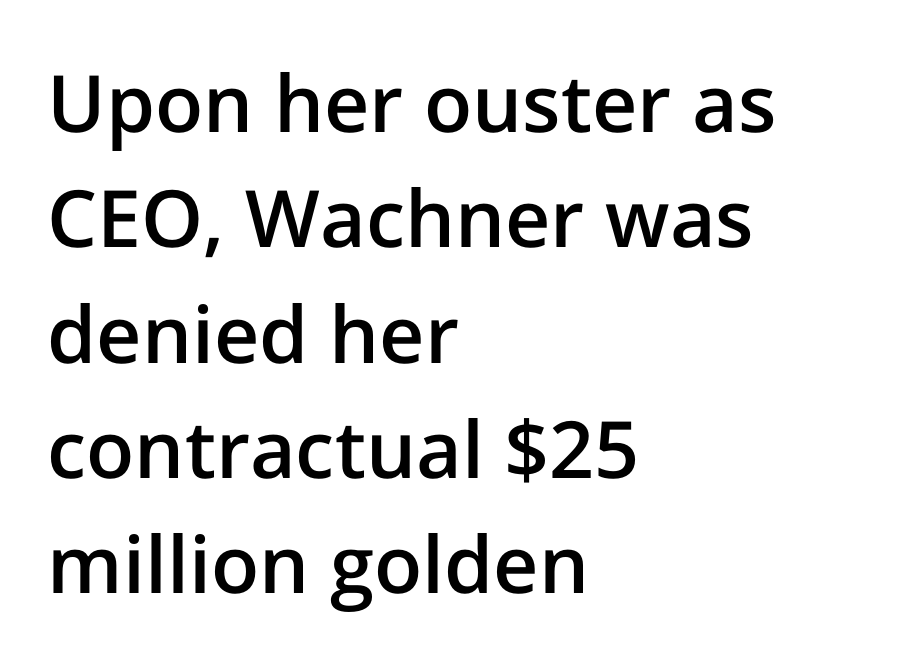
Q: Is the text bold? A: Semi-bold.
Q: Is the text italic (slanted)? A: No, it is upright.
Q: Is the typeface a serif or a sans-serif typeface? A: Sans-serif.
Q: Is the text underlined? A: No.
Q: How is the paragraph aligned? A: Left-aligned.
Q: Is the spacing between letters normal or unusually wide? A: Normal.
Q: Is the spacing between lines tight, normal or loose? A: Normal.
Q: Width (condensed, normal, or wide)? A: Normal.
Q: Stroke contrast? A: Low.
Q: x-height? A: Medium.
Q: Monospaced? A: No.
